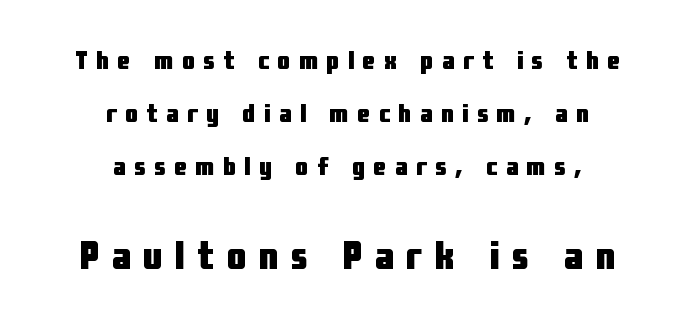
Is there any slant? The stems are plumb. Horizontally, the lines are justified to the midpoint only. Look at the tracking — it's clearly loosened, letters drifting apart. To sum up the face: it is a sans, with no serifs.
